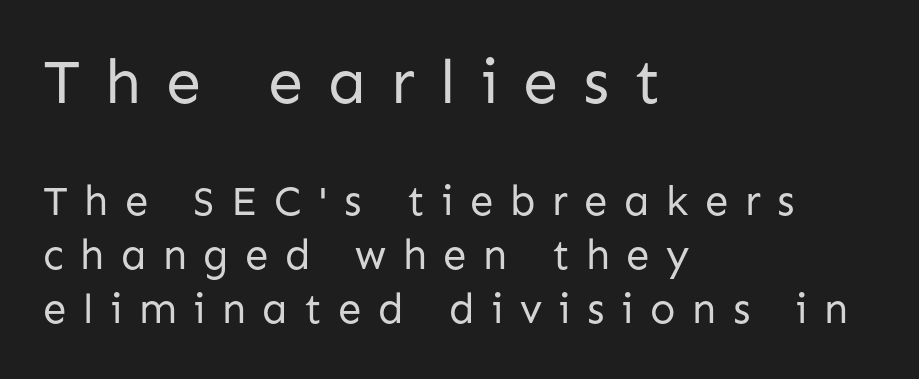
The image shows 63 px regular-weight sans-serif type, upright; set left-aligned, normal line spacing (1.29x), unusually wide letter spacing (+0.39 em), not underlined; the first (top) block is 1.5x larger; low stroke contrast and a medium x-height.
